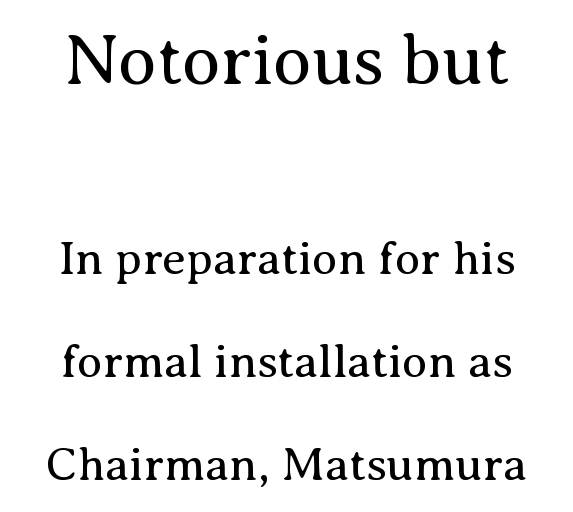
Q: Is the text bold? A: No.
Q: Is the text italic (slanted)? A: No, it is upright.
Q: Is the typeface a serif or a sans-serif typeface? A: Serif.
Q: Is the text underlined? A: No.
Q: How is the paragraph aligned? A: Centered.
Q: Is the spacing between letters normal or unusually wide? A: Normal.
Q: Is the spacing between lines tight, normal or loose? A: Loose.
Q: Which block of text is set in a larger size, the first (top) or the second (bottom)? A: The first (top) one.
Q: Width (condensed, normal, or wide)? A: Normal.
Q: Stroke contrast? A: Medium.
Q: x-height? A: Medium.
Q: Monospaced? A: No.
